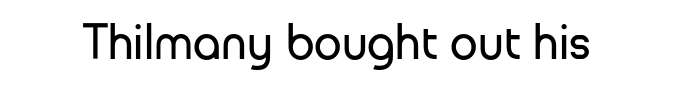
The image shows 50 px regular-weight sans-serif type, upright; set normal letter spacing, not underlined; low stroke contrast and a medium x-height.
